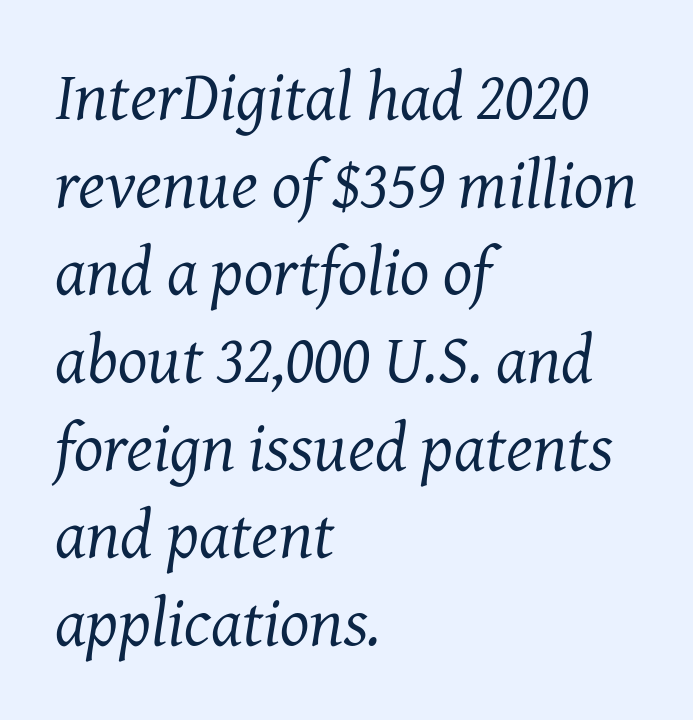
A typesetter would call this proportional, since set widths differ per character. The strokes are not fattened; the text isn't bold. The space between consecutive lines is moderate. Each word holds together tightly as a unit, with standard inter-letter gaps. The zone under the glyphs is completely vacant.
